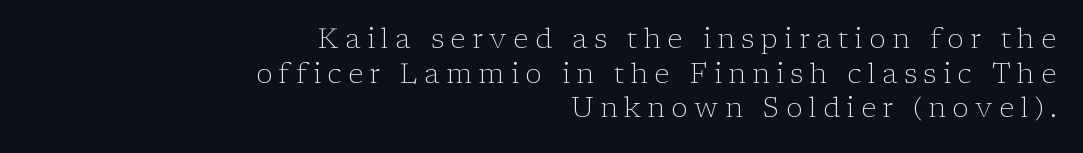
The area under the type is left untouched. A light-to-regular cut is what we see here. Character widths vary here, with narrow letters taking less room than wide ones. This is serif lettering, the kind often seen in printed books. Tracking value appears strongly positive — letters spread wide.
